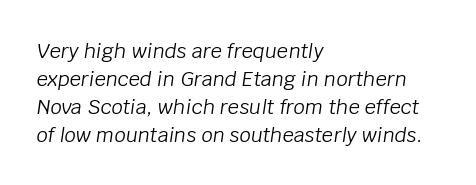
Q: Is the text bold? A: No.
Q: Is the text italic (slanted)? A: Yes, it leans right by about 8 degrees.
Q: Is the text underlined? A: No.
Q: How is the paragraph aligned? A: Left-aligned.
Q: Is the spacing between letters normal or unusually wide? A: Normal.
Q: Is the spacing between lines tight, normal or loose? A: Normal.
